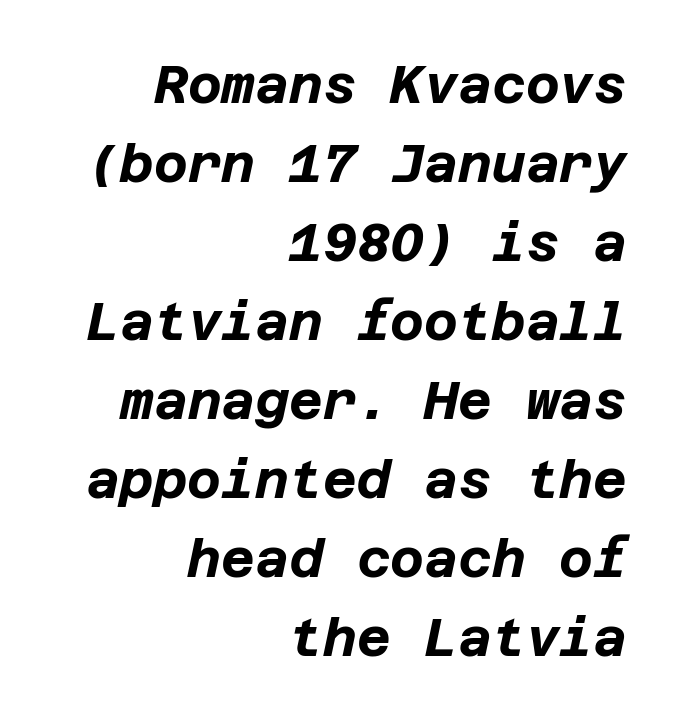
{"italic": "yes", "lean": "right", "slant_degrees": 12, "bold": "yes", "weight": "bold", "width": "normal", "stroke_contrast": "low", "x_height": "large", "underline": "no", "align": "right", "line_spacing": "normal", "line_spacing_ratio": 1.52, "letter_spacing": "normal", "letter_spacing_em": 0.0, "glyph_px": 52}
